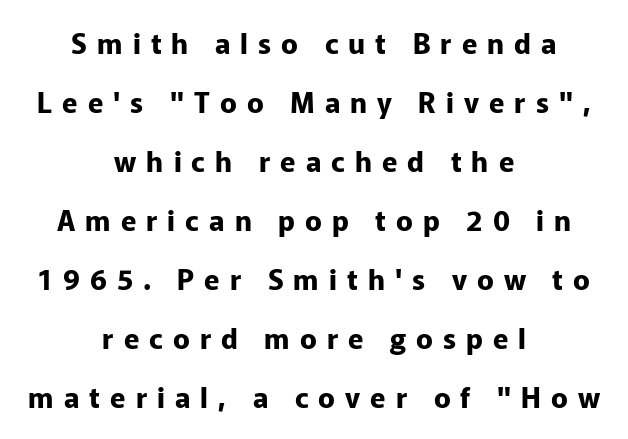
The image shows 28 px bold sans-serif type, upright; set centered, loose line spacing (2.11x), unusually wide letter spacing (+0.36 em), not underlined; low stroke contrast and a medium x-height.
